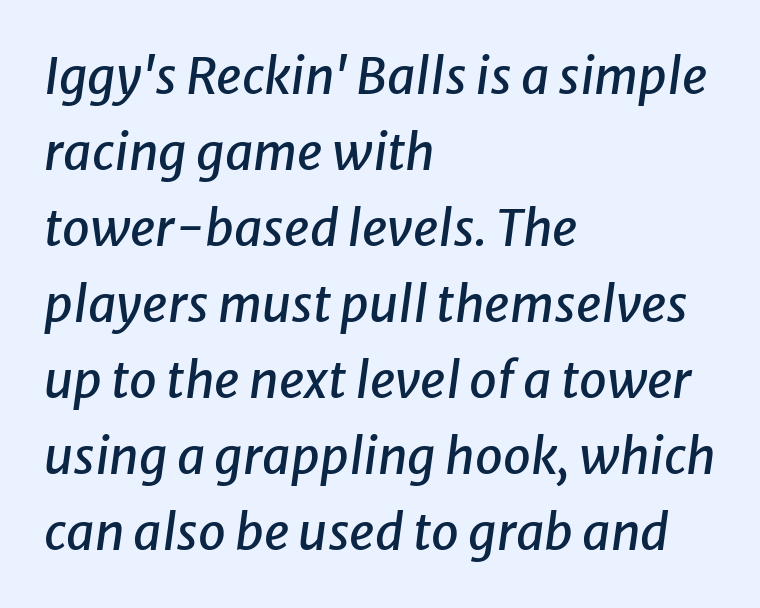
Reading down the column, the eye jumps a familiar distance to each next line. Tracking value appears to be zero — textbook default spacing. The typesetter chose a ragged-right arrangement here. This sample has the flowing, uneven cadence of proportional lettering.
